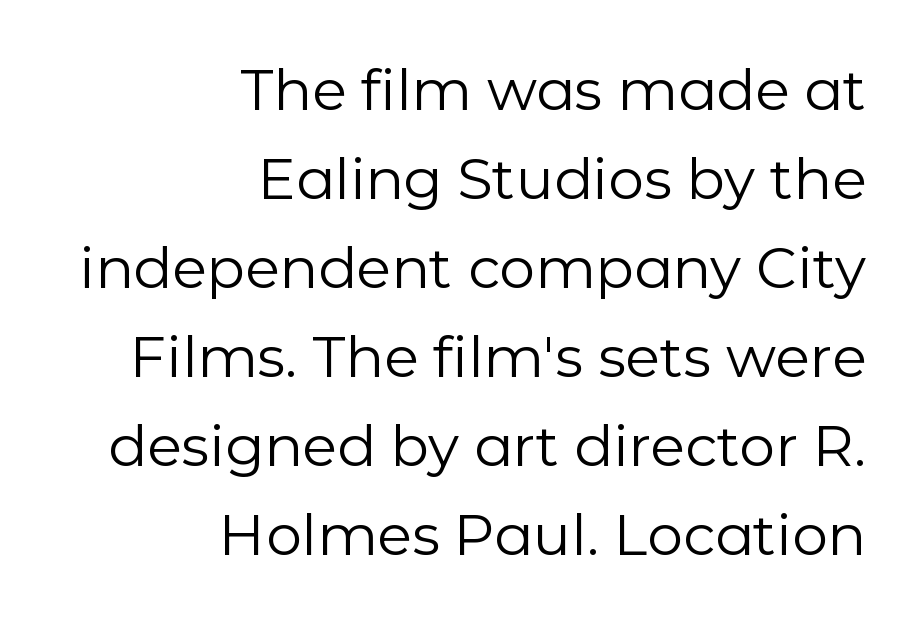
Q: Is the text bold? A: No.
Q: Is the text italic (slanted)? A: No, it is upright.
Q: Is the typeface a serif or a sans-serif typeface? A: Sans-serif.
Q: Is the text underlined? A: No.
Q: How is the paragraph aligned? A: Right-aligned.
Q: Is the spacing between letters normal or unusually wide? A: Normal.
Q: Is the spacing between lines tight, normal or loose? A: Normal.
Q: Width (condensed, normal, or wide)? A: Normal.
Q: Stroke contrast? A: Low.
Q: x-height? A: Medium.
Q: Monospaced? A: No.
